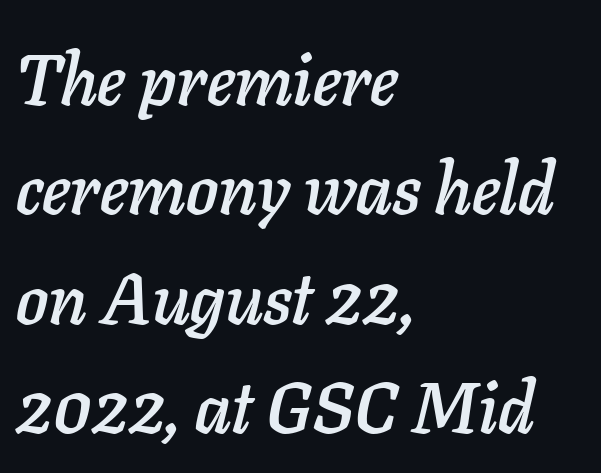
The rendering applies a slant to the glyphs. Line starts are locked; line ends wander. Is the letter spacing exaggerated? No — it looks like the ordinary default. Baseline-to-baseline distance is the conventional proportion of letter height. The rendering uses natural spacing where letterforms have individual widths. Each row of text sits above clean, open space.
